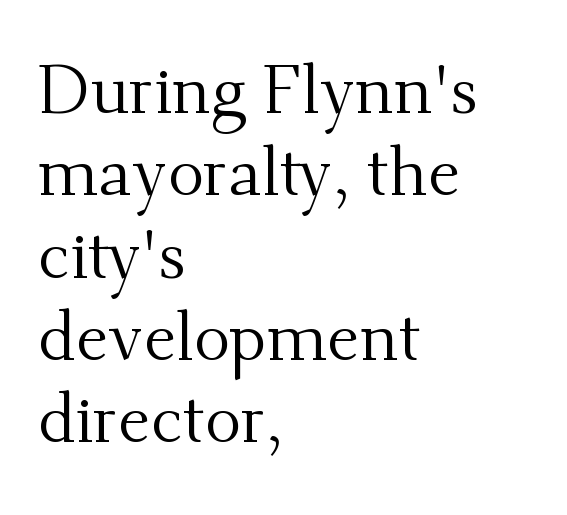
{"serif": "yes", "italic": "no", "bold": "no", "weight": "regular", "width": "normal", "stroke_contrast": "medium", "x_height": "small", "monospaced": "no", "underline": "no", "align": "left", "line_spacing_ratio": 1.21, "letter_spacing": "normal", "letter_spacing_em": 0.0, "glyph_px": 68}
